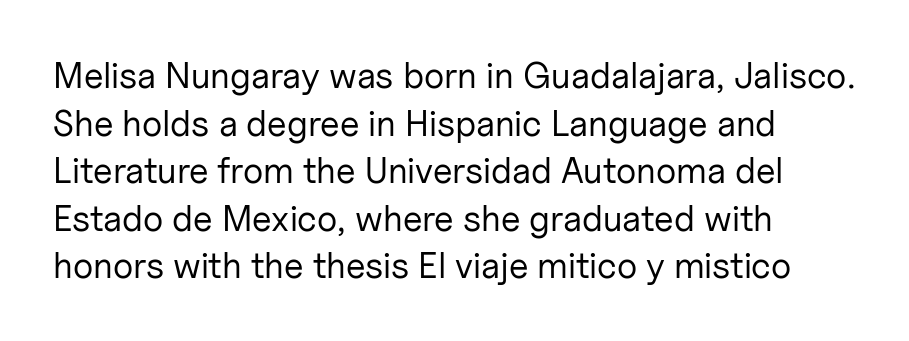
Q: Is the text bold? A: No.
Q: Is the text italic (slanted)? A: No, it is upright.
Q: Is the typeface a serif or a sans-serif typeface? A: Sans-serif.
Q: Is the text underlined? A: No.
Q: How is the paragraph aligned? A: Left-aligned.
Q: Is the spacing between letters normal or unusually wide? A: Normal.
Q: Is the spacing between lines tight, normal or loose? A: Normal.
Q: Width (condensed, normal, or wide)? A: Normal.
Q: Stroke contrast? A: Low.
Q: x-height? A: Medium.
Q: Monospaced? A: No.
